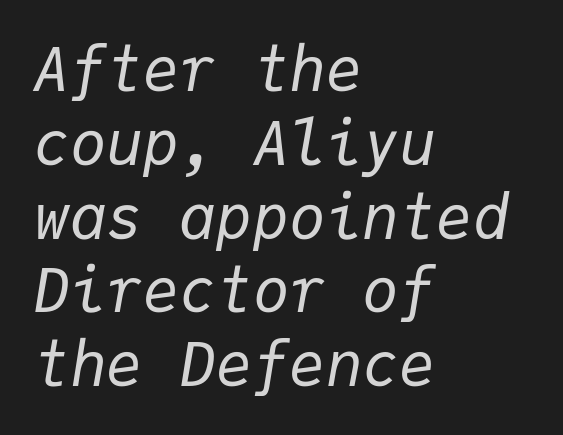
Is the letter spacing exaggerated? No — it looks like the ordinary default. Compared with a centered layout, this one pins lines to the left instead. The strip under each line holds only bare page. Is this a fixed-width face? Yes — each glyph sits in an identical cell. The characters are drawn with everyday or finer stroke widths.
